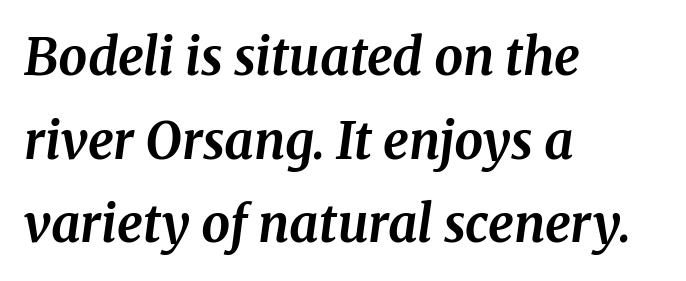
The designer left line spacing at the default. The rendering uses a bold face; every stroke is thick and dark. Old-style or modern, the face here clearly has serifs. Just letters on the line, the space beneath them empty.
